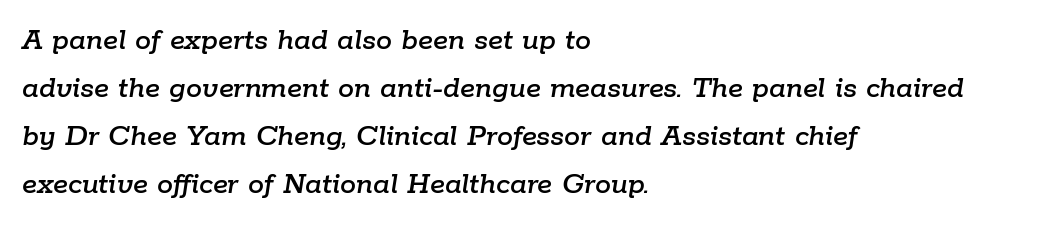
The image shows 32 px text type, italic (leaning right); set left-aligned, normal line spacing (1.5x), normal letter spacing, not underlined; low stroke contrast and a medium x-height.
